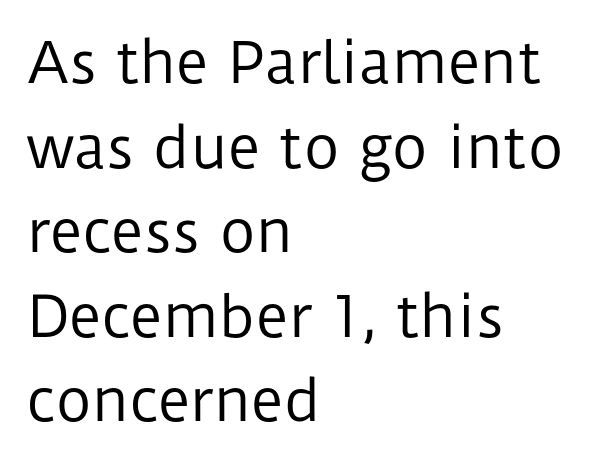
The image shows 56 px regular-weight sans-serif type, upright; set left-aligned, normal line spacing (1.51x), normal letter spacing, not underlined; low stroke contrast and a medium x-height.
